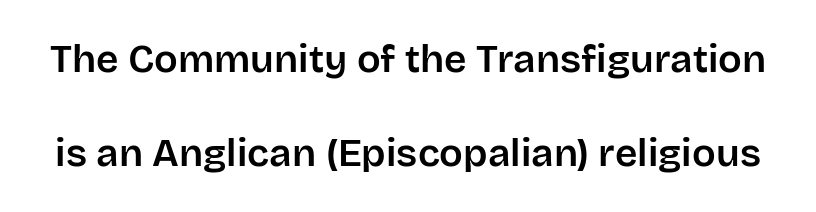
Q: Is the text italic (slanted)? A: No, it is upright.
Q: Is the typeface a serif or a sans-serif typeface? A: Sans-serif.
Q: Is the text underlined? A: No.
Q: Is the spacing between letters normal or unusually wide? A: Normal.
Q: Is the spacing between lines tight, normal or loose? A: Loose.
Q: Width (condensed, normal, or wide)? A: Normal.
Q: Stroke contrast? A: Low.
Q: x-height? A: Large.
Q: Monospaced? A: No.
